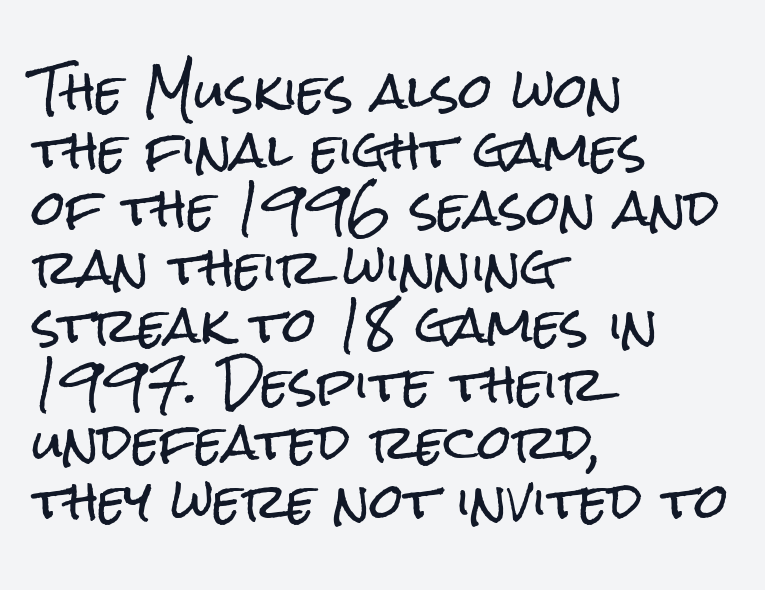
The image shows 48 px condensed sans-serif type, upright; set left-aligned, line spacing 1.22x, normal letter spacing, not underlined; low stroke contrast and a medium x-height.
